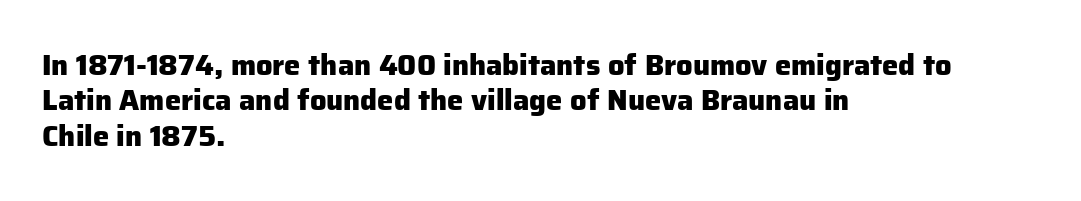
{"serif": "no", "italic": "no", "bold": "yes", "weight": "heavy", "width": "normal", "stroke_contrast": "low", "x_height": "medium", "monospaced": "no", "underline": "no", "align": "left", "line_spacing_ratio": 1.22, "letter_spacing": "normal", "letter_spacing_em": 0.0, "glyph_px": 29}
